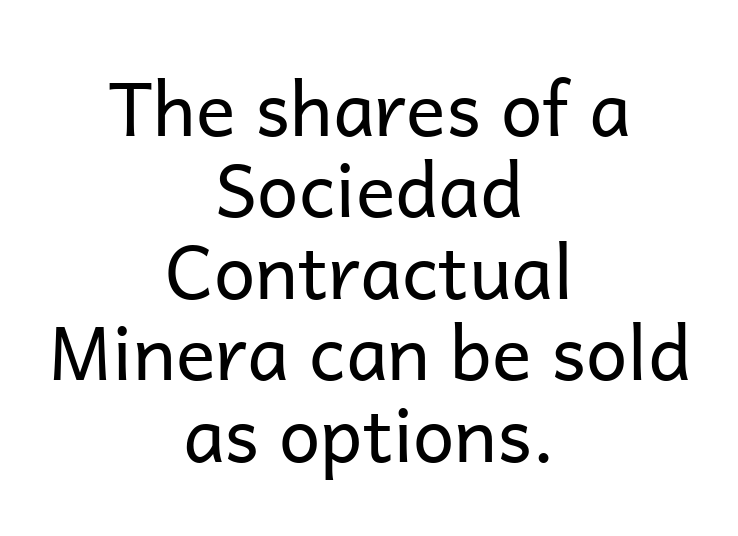
These lines stack symmetrically, like a column narrowing and widening about its center. Quick note: underline off. Each letter keeps its own natural width here, so spacing adapts to shape. To sum up the face: it is a sans, with no serifs. Characters remain perfectly vertical along every line. Between one letter and the next there's only the usual sliver of space.
